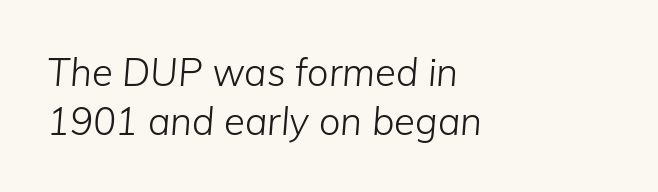
Q: Is the text bold? A: No.
Q: Is the text italic (slanted)? A: Yes, it leans right by about 5 degrees.
Q: Is the text underlined? A: No.
Q: How is the paragraph aligned? A: Left-aligned.
Q: Is the spacing between letters normal or unusually wide? A: Normal.
Q: Is the spacing between lines tight, normal or loose? A: Normal.
Q: Width (condensed, normal, or wide)? A: Normal.
Q: Stroke contrast? A: Low.
Q: x-height? A: Medium.
Q: Monospaced? A: No.
